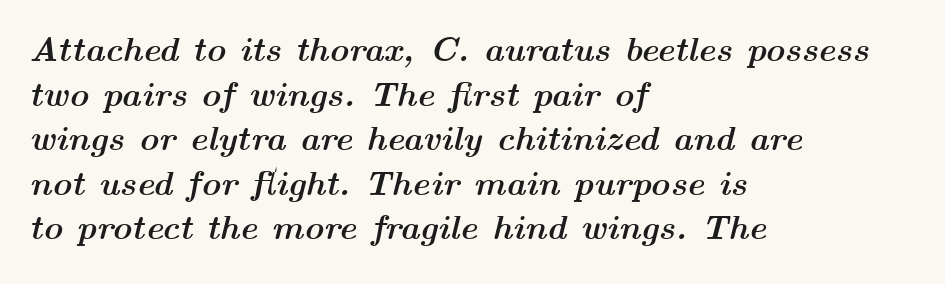
{"italic": "yes", "lean": "right", "slant_degrees": 14, "bold": "yes", "weight": "semibold", "width": "wide", "stroke_contrast": "medium", "x_height": "medium", "monospaced": "no", "underline": "no", "align": "left", "line_spacing": "normal", "line_spacing_ratio": 1.31, "letter_spacing": "normal", "letter_spacing_em": 0.0, "glyph_px": 34}
